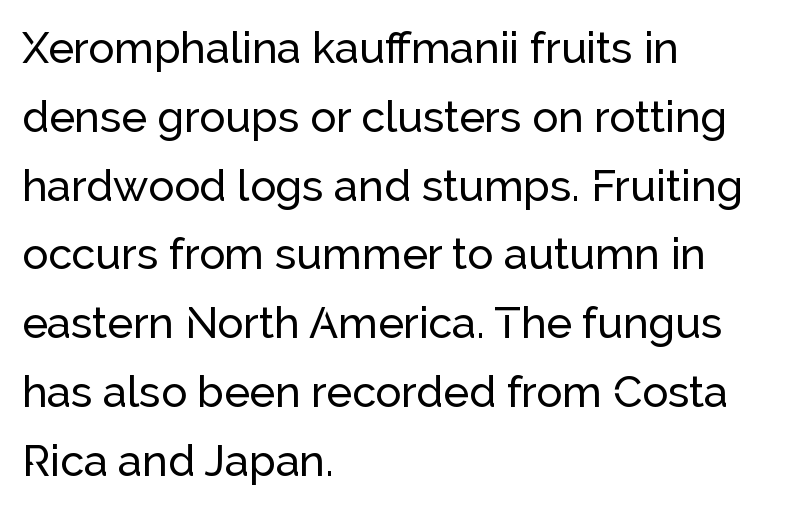
{"serif": "no", "italic": "no", "width": "normal", "stroke_contrast": "low", "x_height": "medium", "monospaced": "no", "underline": "no", "align": "left", "line_spacing": "normal", "line_spacing_ratio": 1.6, "letter_spacing": "normal", "letter_spacing_em": 0.0, "glyph_px": 43}
